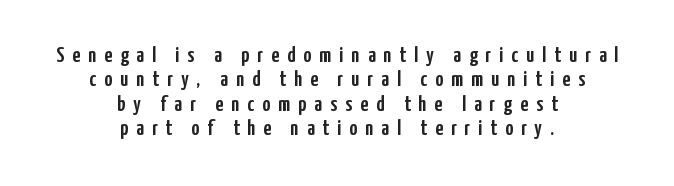
The image shows 22 px text type, upright; set centered, tight line spacing (1.11x), unusually wide letter spacing (+0.37 em), not underlined.
